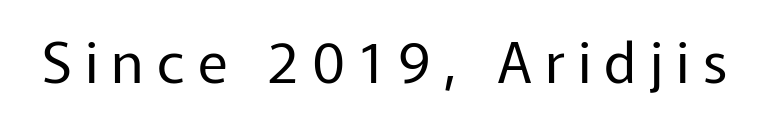
{"serif": "no", "italic": "no", "bold": "no", "weight": "regular", "width": "normal", "stroke_contrast": "low", "x_height": "medium", "monospaced": "no", "underline": "no", "letter_spacing": "wide", "letter_spacing_em": 0.23, "glyph_px": 57}
